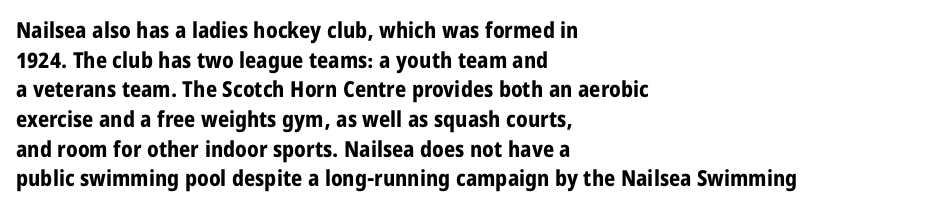
Q: Is the text bold? A: Yes.
Q: Is the text italic (slanted)? A: No, it is upright.
Q: Is the text underlined? A: No.
Q: How is the paragraph aligned? A: Left-aligned.
Q: Is the spacing between letters normal or unusually wide? A: Normal.
Q: Is the spacing between lines tight, normal or loose? A: Normal.
